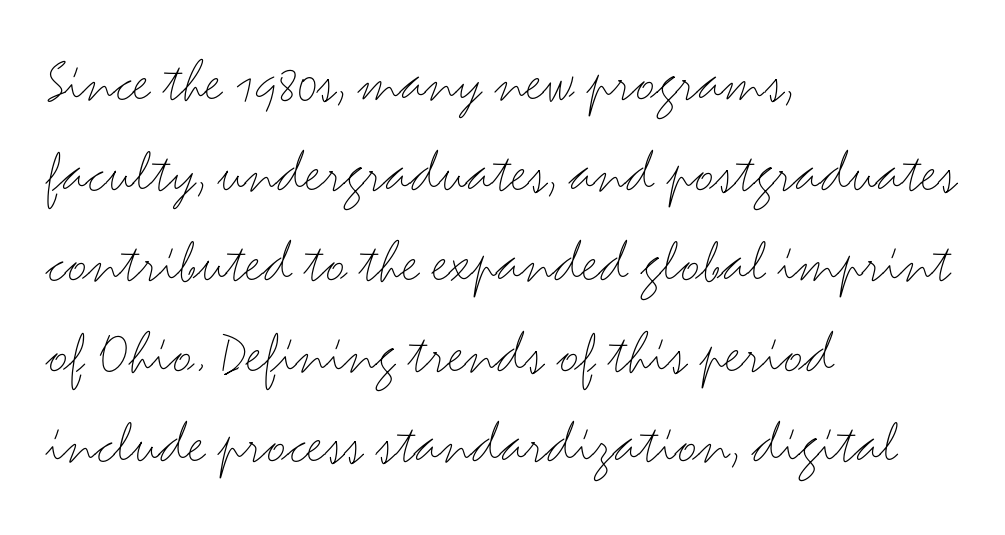
The image shows 62 px light, wide sans-serif type; set left-aligned, normal line spacing (1.46x), normal letter spacing, not underlined; medium stroke contrast and a small x-height.
